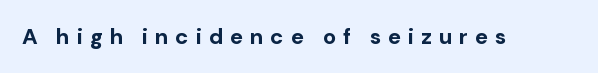
Q: Is the text bold? A: Yes.
Q: Is the text italic (slanted)? A: No, it is upright.
Q: Is the text underlined? A: No.
Q: Is the spacing between letters normal or unusually wide? A: Unusually wide.
